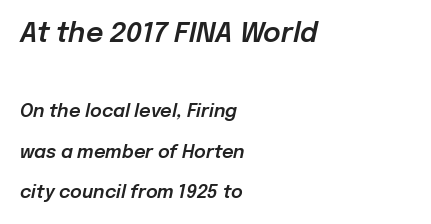
The image shows 27 px text type, italic (leaning right); set left-aligned, loose line spacing (2.25x), normal letter spacing, not underlined; the first (top) block is 1.5x larger.
